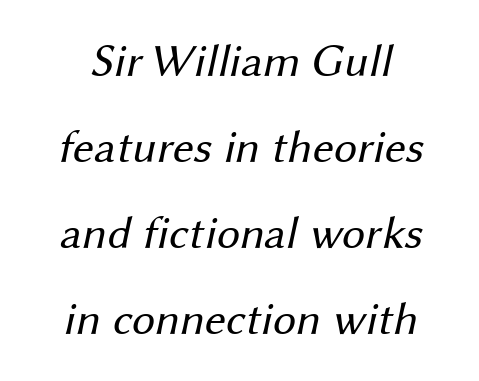
The image shows 46 px regular-weight sans-serif type; set line spacing 1.87x, normal letter spacing, not underlined; medium stroke contrast and a medium x-height.
